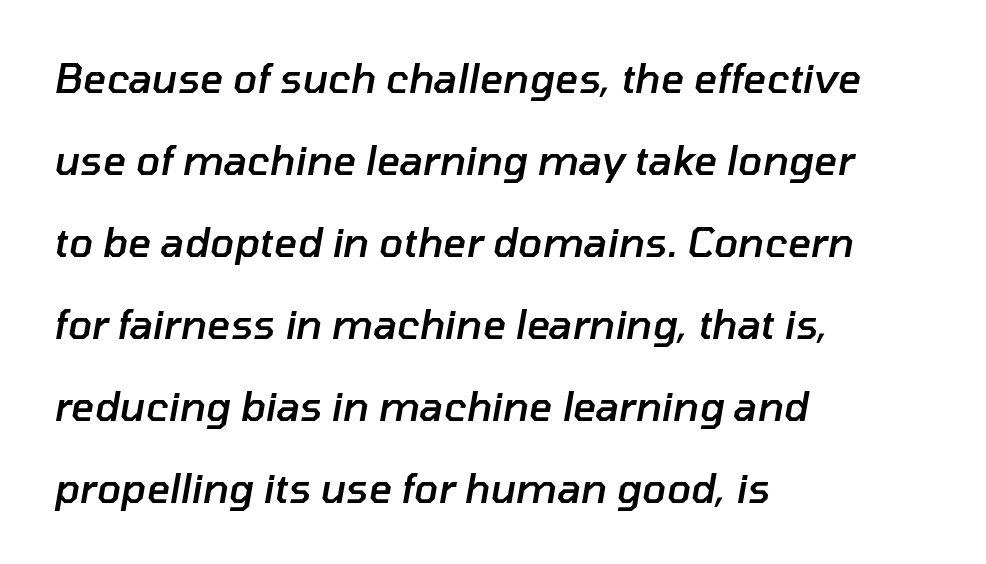
{"italic": "yes", "lean": "right", "slant_degrees": 10, "bold": "semi", "weight": "semibold", "width": "normal", "stroke_contrast": "low", "x_height": "medium", "monospaced": "no", "underline": "no", "align": "left", "line_spacing": "loose", "line_spacing_ratio": 2.05, "letter_spacing": "normal", "letter_spacing_em": 0.0, "glyph_px": 40}
